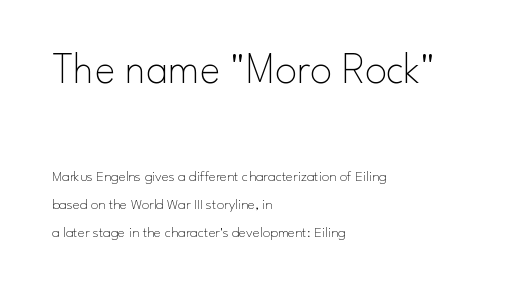
{"serif": "no", "italic": "no", "bold": "no", "weight": "thin", "width": "normal", "stroke_contrast": "low", "x_height": "small", "monospaced": "no", "underline": "no", "align": "left", "line_spacing_ratio": 1.88, "letter_spacing": "normal", "letter_spacing_em": 0.0, "larger_block": "first", "size_ratio": 2.93, "glyph_px": 44}
